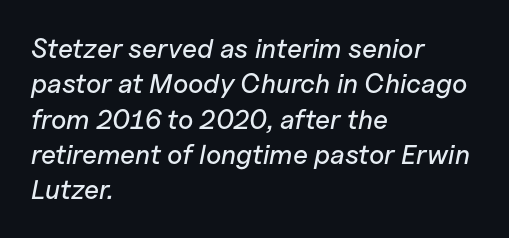
All the whitespace from short lines collects on the right. This block has exactly the height ordinary leading produces. The space beneath each line is pristine and unruled. Each word holds together tightly as a unit, with standard inter-letter gaps. Italic: yes, the glyphs are oblique.
